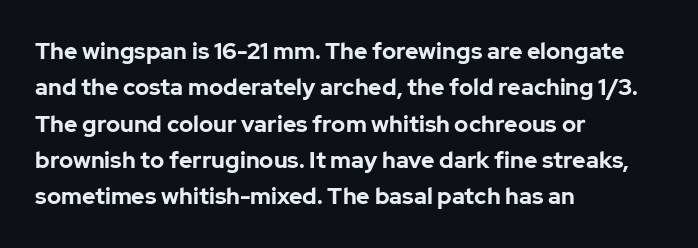
The text block is weighted toward the left margin, trailing off unevenly rightward. These lines carry a lot of weight — the face is fully bold. The letters stand upright; this is a roman face. Each row of text sits above clean, open space. This rendering leaves character spacing at its baseline value.
